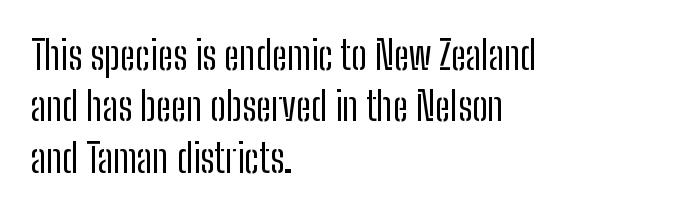
Q: Is the text bold? A: No.
Q: Is the text italic (slanted)? A: No, it is upright.
Q: Is the typeface a serif or a sans-serif typeface? A: Sans-serif.
Q: Is the text underlined? A: No.
Q: How is the paragraph aligned? A: Left-aligned.
Q: Is the spacing between letters normal or unusually wide? A: Normal.
Q: Is the spacing between lines tight, normal or loose? A: Normal.
Q: Width (condensed, normal, or wide)? A: Condensed.
Q: Stroke contrast? A: Low.
Q: x-height? A: Medium.
Q: Monospaced? A: No.
